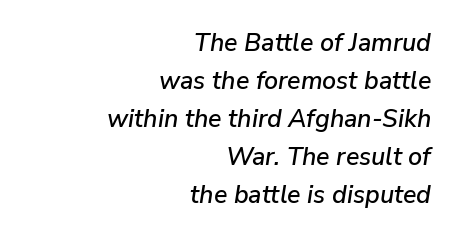
Q: Is the text italic (slanted)? A: Yes, it leans right by about 9 degrees.
Q: Is the text underlined? A: No.
Q: How is the paragraph aligned? A: Right-aligned.
Q: Is the spacing between letters normal or unusually wide? A: Normal.
Q: Is the spacing between lines tight, normal or loose? A: Normal.
